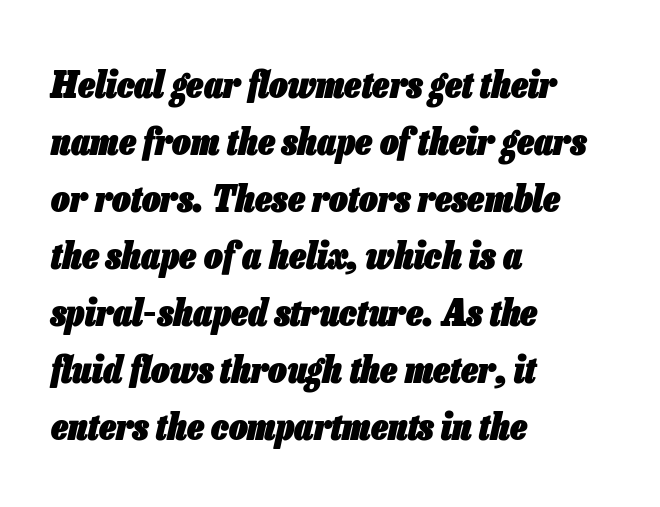
The image shows 37 px heavy, condensed type, italic (leaning right); set left-aligned, normal line spacing (1.54x), normal letter spacing, not underlined; low stroke contrast and a medium x-height.
